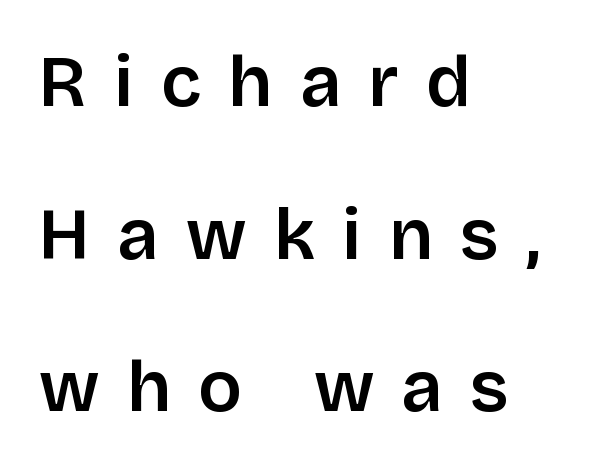
Q: Is the text italic (slanted)? A: No, it is upright.
Q: Is the typeface a serif or a sans-serif typeface? A: Sans-serif.
Q: Is the text underlined? A: No.
Q: How is the paragraph aligned? A: Left-aligned.
Q: Is the spacing between letters normal or unusually wide? A: Unusually wide.
Q: Is the spacing between lines tight, normal or loose? A: Loose.
Q: Width (condensed, normal, or wide)? A: Normal.
Q: Stroke contrast? A: Low.
Q: x-height? A: Large.
Q: Monospaced? A: No.
